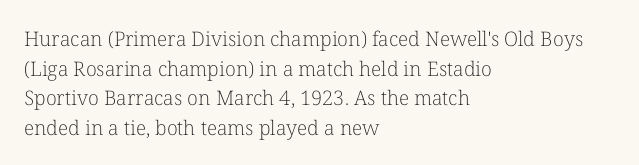
The image shows 20 px text type, upright; set left-aligned, normal line spacing (1.48x), normal letter spacing, not underlined.
